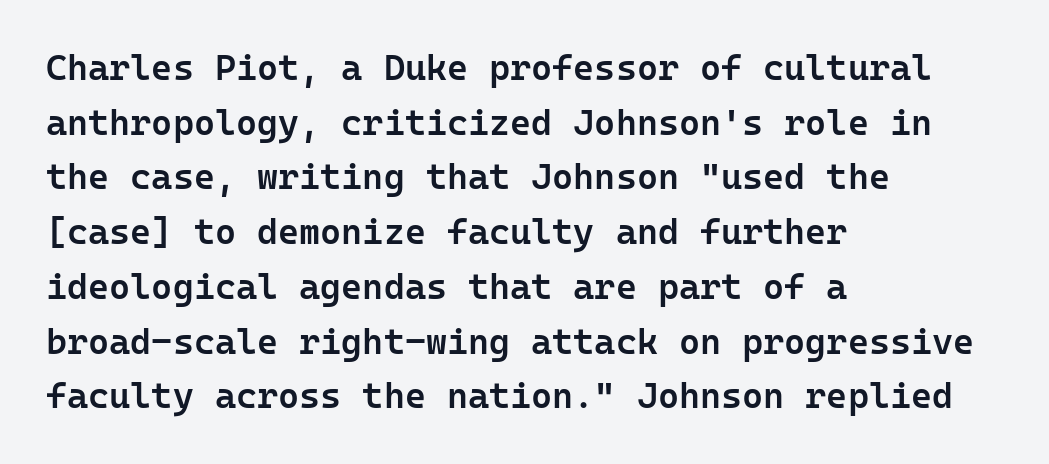
The image shows 36 px semibold sans-serif type, upright, monospaced; set left-aligned, normal line spacing (1.52x), normal letter spacing, not underlined; low stroke contrast and a medium x-height.
